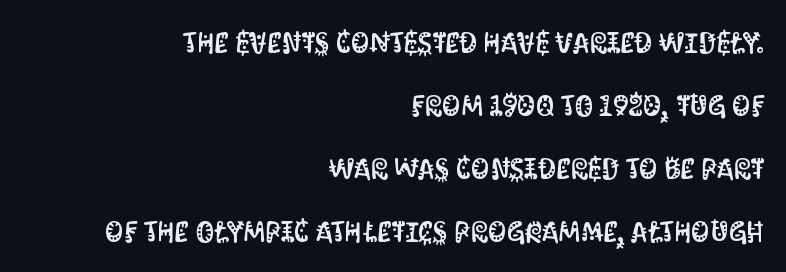
A typesetter would call this zero additional tracking. Typographically, this falls in the sans-serif category. Each letter keeps its own natural width here, so spacing adapts to shape. Ordinary non-slanted type is in use. Every row of glyphs terminates at an identical x-position on the right. The line-height multiplier appears high, well above default.
